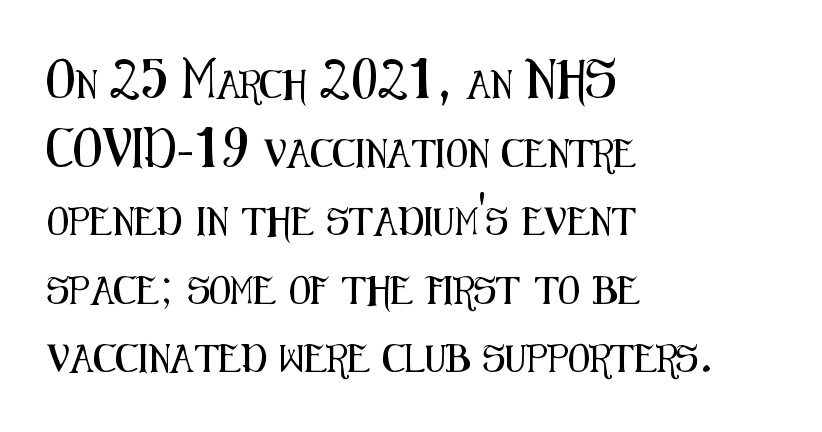
{"italic": "no", "width": "condensed", "stroke_contrast": "medium", "x_height": "medium", "monospaced": "no", "underline": "no", "align": "left", "line_spacing": "loose", "line_spacing_ratio": 2.45, "letter_spacing": "normal", "letter_spacing_em": 0.0, "glyph_px": 28}
